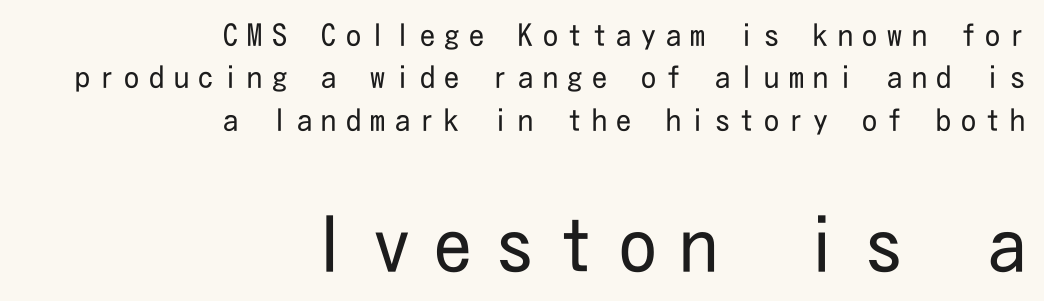
Normally led — the rows are evenly, conventionally spaced. This layout puts the modest block above and the oversized block below. The space beneath each line is pristine and unruled. Quick note: not italic, upright.
